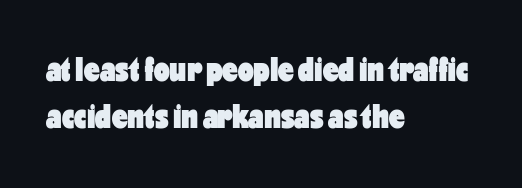
{"serif": "no", "italic": "no", "bold": "yes", "weight": "heavy", "width": "condensed", "stroke_contrast": "low", "x_height": "medium", "monospaced": "no", "underline": "no", "align": "left", "line_spacing": "normal", "line_spacing_ratio": 1.33, "letter_spacing": "normal", "letter_spacing_em": 0.0, "glyph_px": 35}
